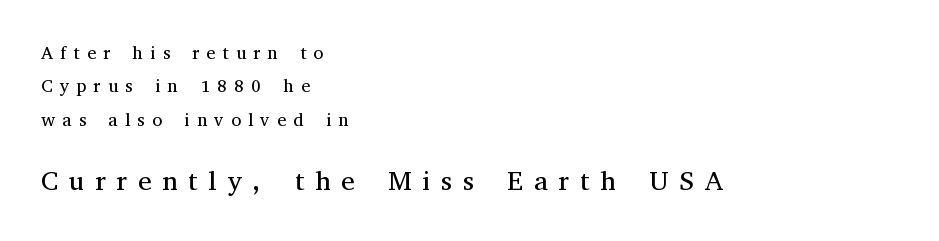
The rendering anchors every line to the left-hand side. Honestly, the letter spacing is so wide it's the main thing you notice. Weight: regular or lighter. A typesetter would mark this as roman, not italic. Just letters on the line, the space beneath them empty.
